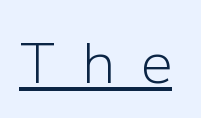
Q: Is the text bold? A: No.
Q: Is the text italic (slanted)? A: No, it is upright.
Q: Is the typeface a serif or a sans-serif typeface? A: Sans-serif.
Q: Is the text underlined? A: Yes.
Q: Is the spacing between letters normal or unusually wide? A: Unusually wide.
Q: Width (condensed, normal, or wide)? A: Normal.
Q: Stroke contrast? A: Low.
Q: x-height? A: Medium.
Q: Monospaced? A: No.
